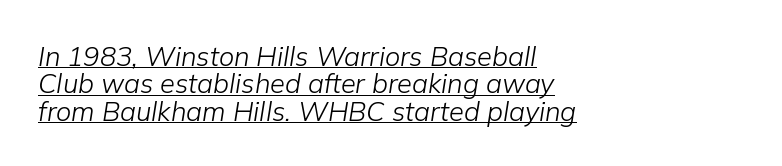
Q: Is the text bold? A: No.
Q: Is the text italic (slanted)? A: Yes, it leans right by about 9 degrees.
Q: Is the text underlined? A: Yes.
Q: How is the paragraph aligned? A: Left-aligned.
Q: Is the spacing between letters normal or unusually wide? A: Normal.
Q: Is the spacing between lines tight, normal or loose? A: Tight.
